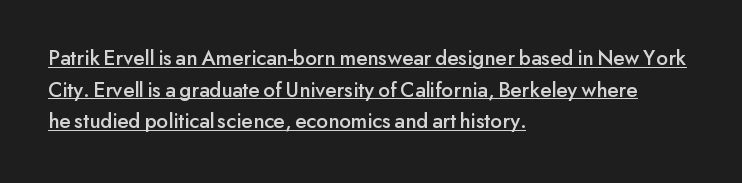
Q: Is the text italic (slanted)? A: No, it is upright.
Q: Is the text underlined? A: Yes.
Q: How is the paragraph aligned? A: Left-aligned.
Q: Is the spacing between letters normal or unusually wide? A: Normal.
Q: Is the spacing between lines tight, normal or loose? A: Normal.
